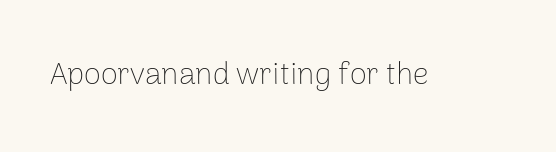
Stems and bowls with no extra thickness — not bold. This sample uses a sans-serif face. The font's upright variant was chosen for this text. A clean baseline with only descenders dipping below it. These lines are rendered in a variable-pitch font. Standard letterfit; no display-style spreading of the glyphs.
